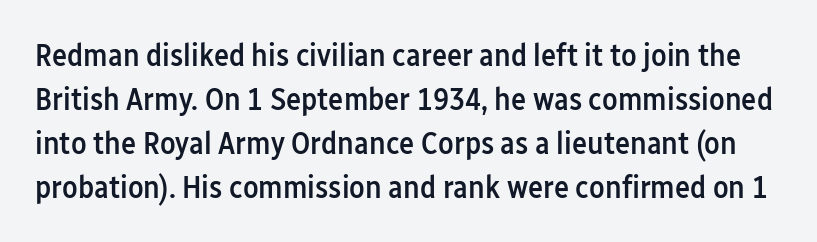
Q: Is the text bold? A: Semi-bold.
Q: Is the text italic (slanted)? A: No, it is upright.
Q: Is the typeface a serif or a sans-serif typeface? A: Sans-serif.
Q: Is the text underlined? A: No.
Q: Is the spacing between letters normal or unusually wide? A: Normal.
Q: Is the spacing between lines tight, normal or loose? A: Normal.
Q: Width (condensed, normal, or wide)? A: Condensed.
Q: Stroke contrast? A: Low.
Q: x-height? A: Medium.
Q: Monospaced? A: No.
